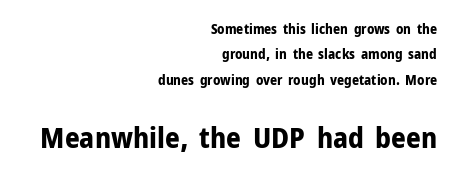
The image shows 29 px bold sans-serif type, upright; set right-aligned, line spacing 1.81x, normal letter spacing, not underlined; the second (bottom) block is 2.07x larger; low stroke contrast and a medium x-height.
